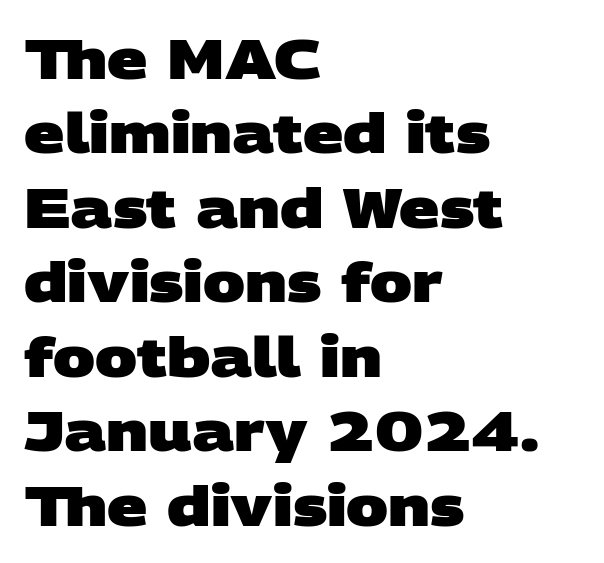
I'd describe the lettering as bold — thick and assertive. The ragged edge is on the right, which tells us the setting is flush left. The rendering uses natural spacing where letterforms have individual widths. Descender tails drop into unmarked territory. The horizontal fit of the characters is conventional and even.
